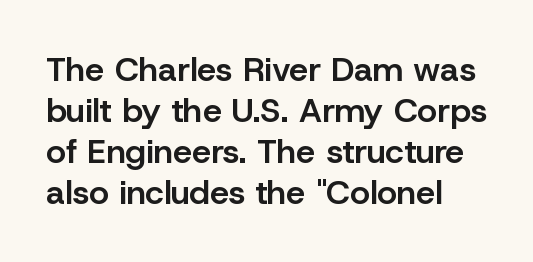
Serif or sans? Sans — the stroke terminals are bare. A clean baseline with only descenders dipping below it. These lines are rendered in a variable-pitch font. Words appear dense and cohesive because spacing is normal.
